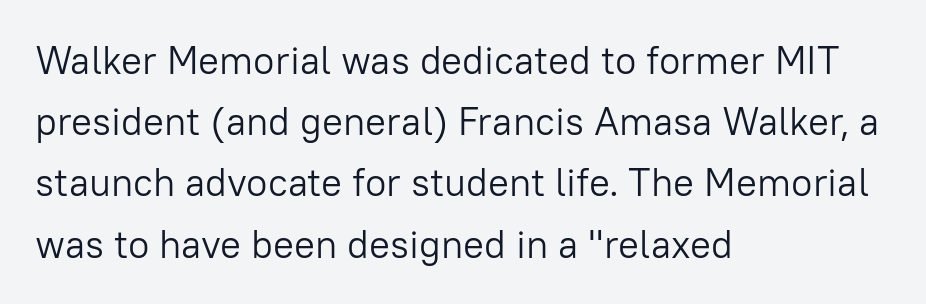
Q: Is the text bold? A: No.
Q: Is the text italic (slanted)? A: No, it is upright.
Q: Is the typeface a serif or a sans-serif typeface? A: Sans-serif.
Q: Is the text underlined? A: No.
Q: How is the paragraph aligned? A: Left-aligned.
Q: Is the spacing between letters normal or unusually wide? A: Normal.
Q: Is the spacing between lines tight, normal or loose? A: Normal.
Q: Width (condensed, normal, or wide)? A: Normal.
Q: Stroke contrast? A: Low.
Q: x-height? A: Medium.
Q: Monospaced? A: No.
